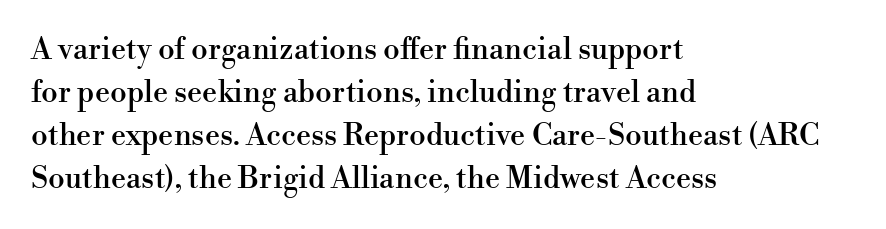
Q: Is the text italic (slanted)? A: No, it is upright.
Q: Is the typeface a serif or a sans-serif typeface? A: Serif.
Q: Is the text underlined? A: No.
Q: How is the paragraph aligned? A: Left-aligned.
Q: Is the spacing between letters normal or unusually wide? A: Normal.
Q: Is the spacing between lines tight, normal or loose? A: Normal.
Q: Width (condensed, normal, or wide)? A: Normal.
Q: Stroke contrast? A: High.
Q: x-height? A: Small.
Q: Monospaced? A: No.
